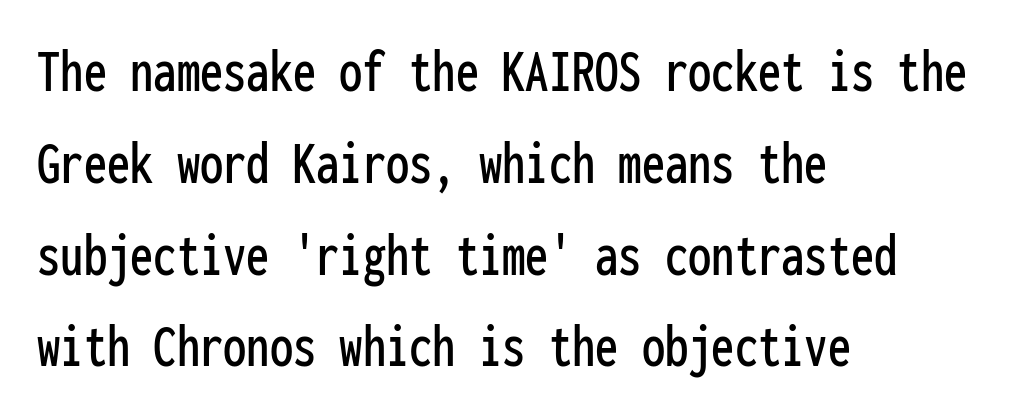
Q: Is the text italic (slanted)? A: No, it is upright.
Q: Is the typeface a serif or a sans-serif typeface? A: Sans-serif.
Q: Is the text underlined? A: No.
Q: How is the paragraph aligned? A: Left-aligned.
Q: Is the spacing between letters normal or unusually wide? A: Normal.
Q: Is the spacing between lines tight, normal or loose? A: Normal.
Q: Width (condensed, normal, or wide)? A: Condensed.
Q: Stroke contrast? A: Low.
Q: x-height? A: Medium.
Q: Monospaced? A: Yes.
